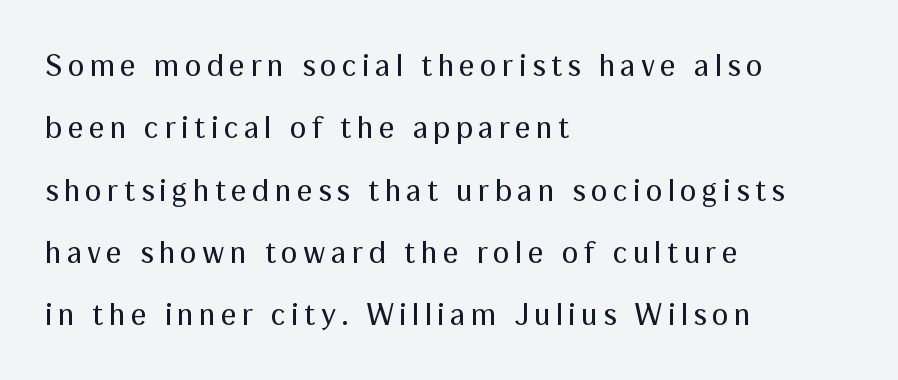
Every stem runs plumb, perpendicular to the baseline. Descenders hang freely into open space. The vertical gap from one line to the next is large. The compositor pushed each line to the left boundary. Is this a sans? Yes — the strokes have no serifs. Ink coverage per letter is moderate at most.
